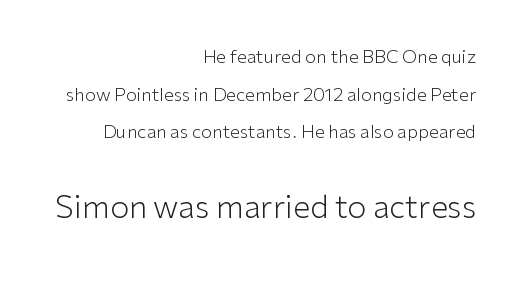
{"serif": "no", "italic": "no", "bold": "no", "weight": "light", "width": "normal", "stroke_contrast": "low", "x_height": "medium", "monospaced": "no", "underline": "no", "align": "right", "line_spacing": "loose", "line_spacing_ratio": 2.09, "letter_spacing": "normal", "letter_spacing_em": 0.0, "larger_block": "second", "size_ratio": 1.72, "glyph_px": 31}
